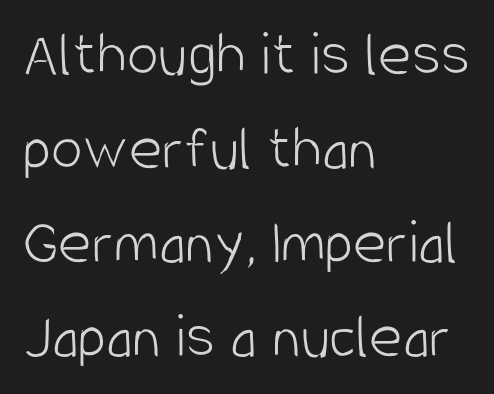
Q: Is the text bold? A: No.
Q: Is the text italic (slanted)? A: No, it is upright.
Q: Is the typeface a serif or a sans-serif typeface? A: Sans-serif.
Q: Is the text underlined? A: No.
Q: How is the paragraph aligned? A: Left-aligned.
Q: Is the spacing between letters normal or unusually wide? A: Normal.
Q: Is the spacing between lines tight, normal or loose? A: Normal.
Q: Width (condensed, normal, or wide)? A: Condensed.
Q: Stroke contrast? A: Low.
Q: x-height? A: Large.
Q: Monospaced? A: No.
